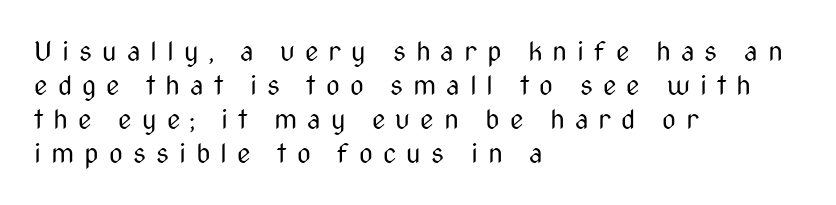
The image shows 27 px text type, upright; set left-aligned, normal line spacing (1.26x), unusually wide letter spacing (+0.37 em), not underlined.
